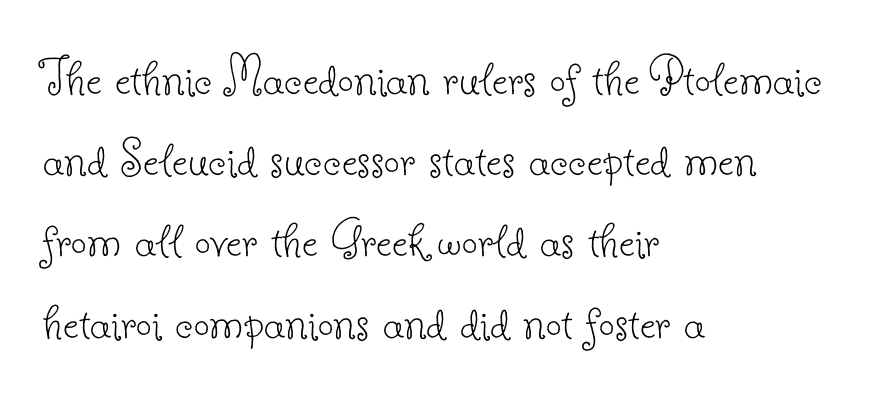
{"serif": "yes", "italic": "no", "bold": "no", "weight": "thin", "width": "normal", "stroke_contrast": "low", "x_height": "small", "monospaced": "no", "underline": "no", "align": "left", "line_spacing": "normal", "line_spacing_ratio": 1.45, "letter_spacing": "normal", "letter_spacing_em": 0.0, "glyph_px": 56}
